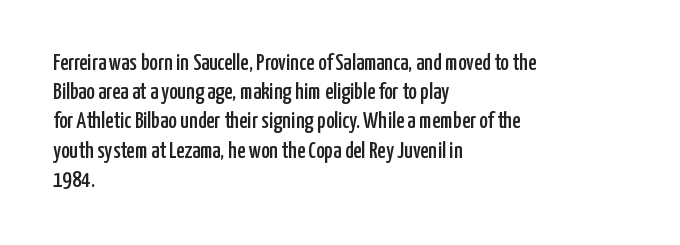
{"italic": "no", "underline": "no", "align": "left", "line_spacing": "normal", "line_spacing_ratio": 1.27, "letter_spacing": "normal", "letter_spacing_em": 0.0, "glyph_px": 23}
